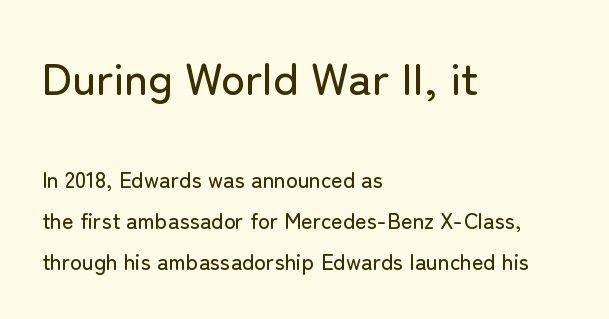
{"serif": "no", "italic": "no", "width": "normal", "stroke_contrast": "low", "x_height": "medium", "monospaced": "no", "underline": "no", "align": "left", "line_spacing_ratio": 1.86, "letter_spacing": "normal", "letter_spacing_em": 0.0, "larger_block": "first", "size_ratio": 2.05, "glyph_px": 45}
